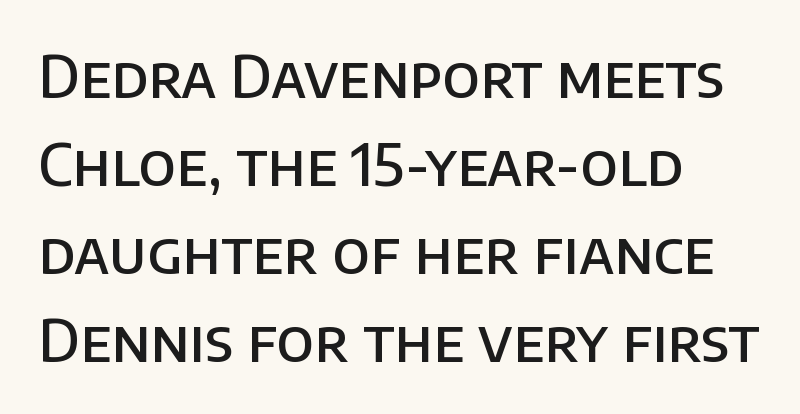
{"serif": "no", "italic": "no", "bold": "semi", "weight": "semibold", "width": "normal", "stroke_contrast": "low", "x_height": "large", "monospaced": "no", "underline": "no", "align": "left", "line_spacing": "normal", "line_spacing_ratio": 1.52, "letter_spacing": "normal", "letter_spacing_em": 0.0, "glyph_px": 58}
